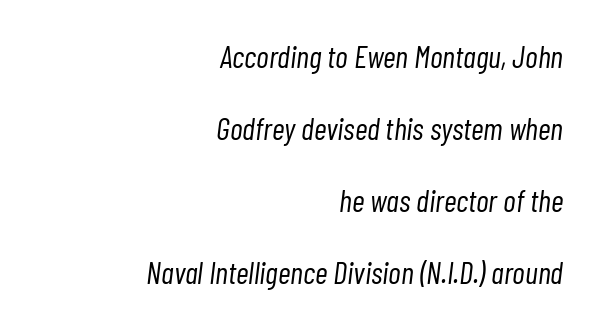
{"italic": "yes", "lean": "right", "slant_degrees": 7, "bold": "no", "weight": "light", "width": "condensed", "stroke_contrast": "low", "x_height": "medium", "monospaced": "no", "underline": "no", "align": "right", "line_spacing": "loose", "line_spacing_ratio": 2.32, "letter_spacing": "normal", "letter_spacing_em": 0.0, "glyph_px": 31}
